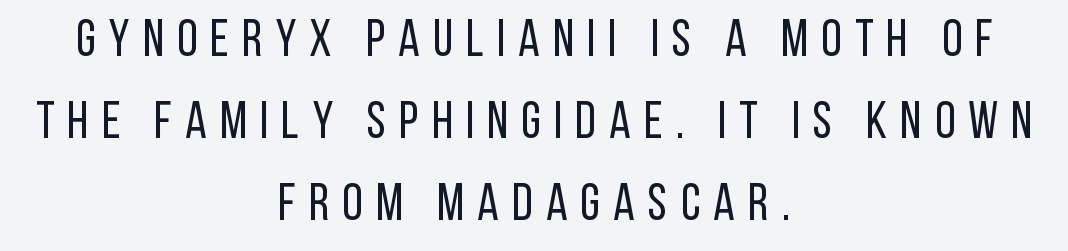
Q: Is the text bold? A: No.
Q: Is the text italic (slanted)? A: No, it is upright.
Q: Is the typeface a serif or a sans-serif typeface? A: Sans-serif.
Q: Is the text underlined? A: No.
Q: How is the paragraph aligned? A: Centered.
Q: Is the spacing between letters normal or unusually wide? A: Unusually wide.
Q: Is the spacing between lines tight, normal or loose? A: Normal.
Q: Width (condensed, normal, or wide)? A: Condensed.
Q: Stroke contrast? A: Low.
Q: x-height? A: Large.
Q: Monospaced? A: No.
